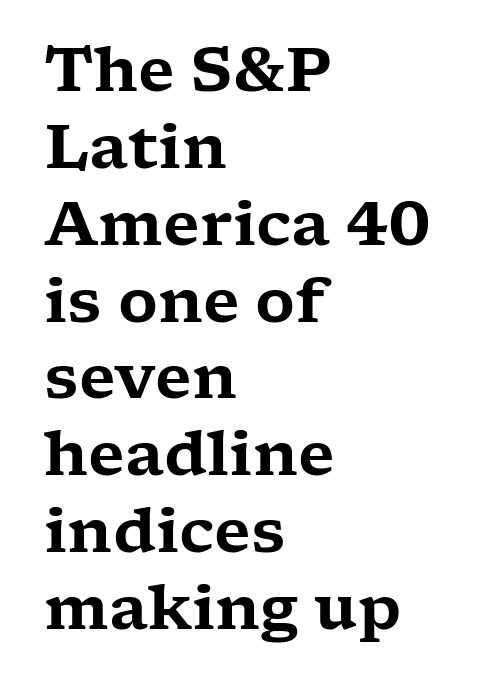
{"serif": "yes", "italic": "no", "width": "wide", "stroke_contrast": "low", "x_height": "medium", "monospaced": "no", "underline": "no", "align": "left", "line_spacing": "normal", "line_spacing_ratio": 1.26, "letter_spacing": "normal", "letter_spacing_em": 0.0, "glyph_px": 61}
